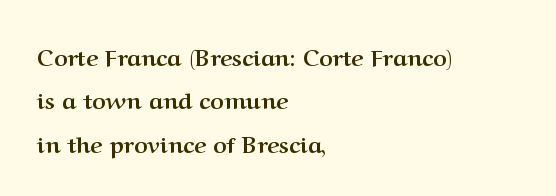
Q: Is the text bold? A: Yes.
Q: Is the text italic (slanted)? A: No, it is upright.
Q: Is the text underlined? A: No.
Q: How is the paragraph aligned? A: Left-aligned.
Q: Is the spacing between letters normal or unusually wide? A: Normal.
